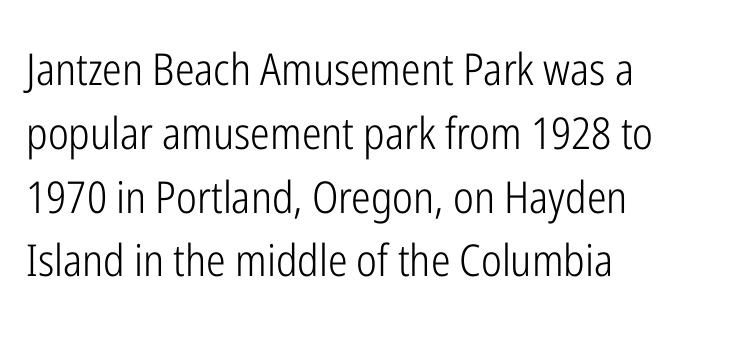
The image shows 44 px light, condensed sans-serif type, upright; set left-aligned, normal line spacing (1.45x), normal letter spacing, not underlined; low stroke contrast and a medium x-height.
